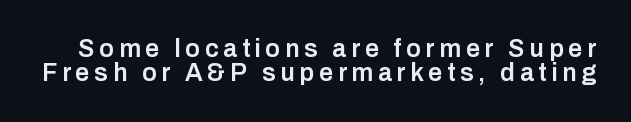
Q: Is the text bold? A: Semi-bold.
Q: Is the text italic (slanted)? A: No, it is upright.
Q: Is the text underlined? A: No.
Q: Is the spacing between lines tight, normal or loose? A: Tight.
